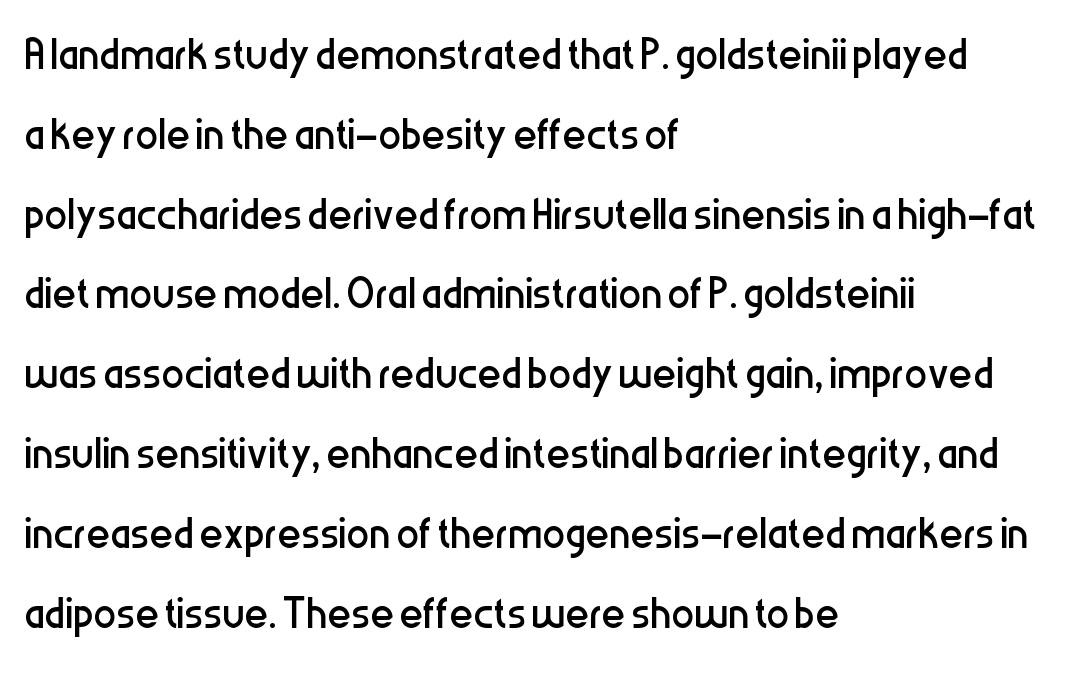
{"serif": "no", "italic": "no", "bold": "no", "weight": "regular", "width": "condensed", "stroke_contrast": "low", "x_height": "medium", "monospaced": "no", "underline": "no", "align": "left", "line_spacing": "normal", "line_spacing_ratio": 1.4, "letter_spacing": "normal", "letter_spacing_em": 0.0, "glyph_px": 57}
